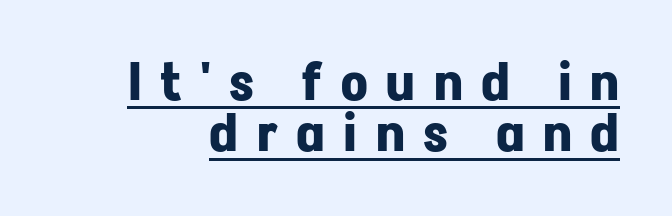
These lines are rendered in a variable-pitch font. These lines huddle together more closely than default settings would place them. Nope, not italic — everything's standing straight. The passage shown is emphatically bold.
